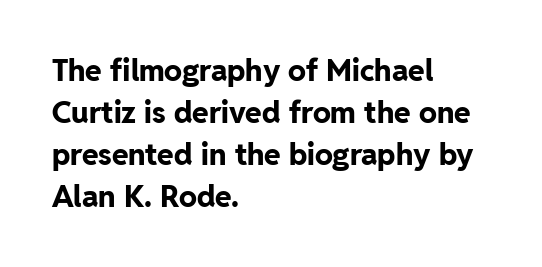
Q: Is the text bold? A: Yes.
Q: Is the text italic (slanted)? A: No, it is upright.
Q: Is the typeface a serif or a sans-serif typeface? A: Sans-serif.
Q: Is the text underlined? A: No.
Q: How is the paragraph aligned? A: Left-aligned.
Q: Is the spacing between letters normal or unusually wide? A: Normal.
Q: Is the spacing between lines tight, normal or loose? A: Normal.
Q: Width (condensed, normal, or wide)? A: Normal.
Q: Stroke contrast? A: Low.
Q: x-height? A: Medium.
Q: Monospaced? A: No.
